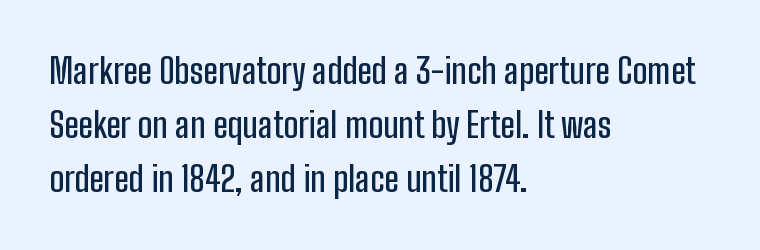
Q: Is the text italic (slanted)? A: No, it is upright.
Q: Is the typeface a serif or a sans-serif typeface? A: Sans-serif.
Q: Is the text underlined? A: No.
Q: How is the paragraph aligned? A: Left-aligned.
Q: Is the spacing between letters normal or unusually wide? A: Normal.
Q: Is the spacing between lines tight, normal or loose? A: Normal.
Q: Width (condensed, normal, or wide)? A: Condensed.
Q: Stroke contrast? A: Low.
Q: x-height? A: Medium.
Q: Monospaced? A: No.
